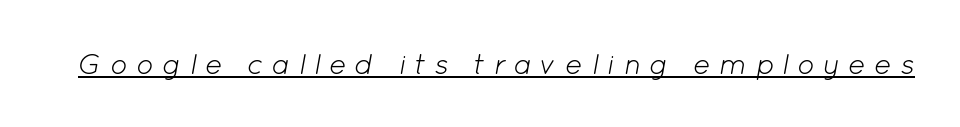
Varying glyph widths throughout — classic text-font behaviour. You could only call the tracking loose — the letters float apart. Honestly, the underline is the first thing you notice here. You can tell it's italic because the verticals aren't actually vertical.
